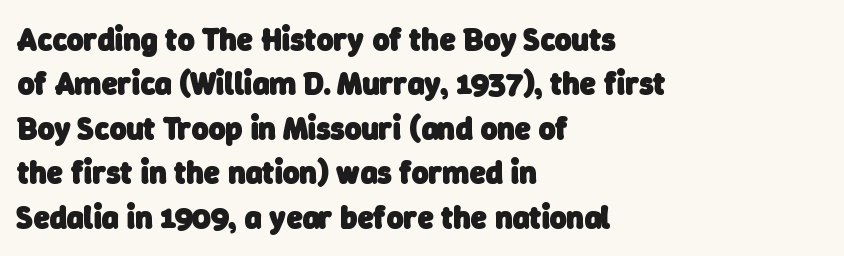
Q: Is the text bold? A: Yes.
Q: Is the typeface a serif or a sans-serif typeface? A: Sans-serif.
Q: Is the text underlined? A: No.
Q: How is the paragraph aligned? A: Left-aligned.
Q: Is the spacing between letters normal or unusually wide? A: Normal.
Q: Is the spacing between lines tight, normal or loose? A: Normal.
Q: Width (condensed, normal, or wide)? A: Normal.
Q: Stroke contrast? A: Low.
Q: x-height? A: Medium.
Q: Monospaced? A: No.
